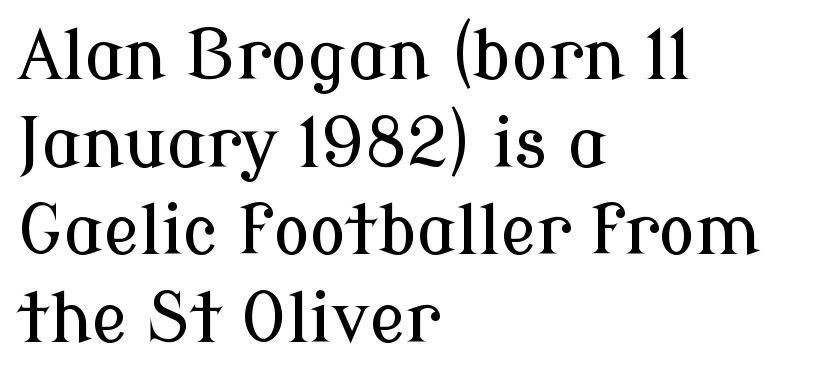
The image shows 68 px serif type, upright; set left-aligned, normal line spacing (1.29x), normal letter spacing, not underlined; low stroke contrast and a medium x-height.
